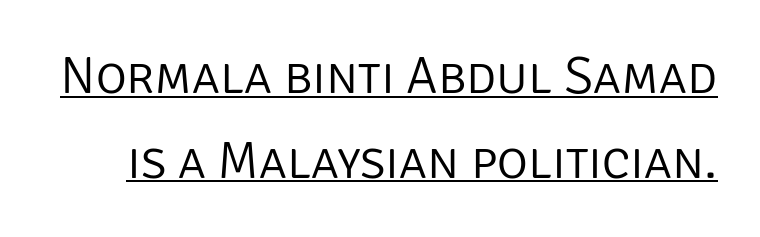
Q: Is the text bold? A: No.
Q: Is the text italic (slanted)? A: No, it is upright.
Q: Is the typeface a serif or a sans-serif typeface? A: Sans-serif.
Q: Is the text underlined? A: Yes.
Q: Is the spacing between letters normal or unusually wide? A: Normal.
Q: Is the spacing between lines tight, normal or loose? A: Normal.
Q: Width (condensed, normal, or wide)? A: Normal.
Q: Stroke contrast? A: Low.
Q: x-height? A: Large.
Q: Monospaced? A: No.
